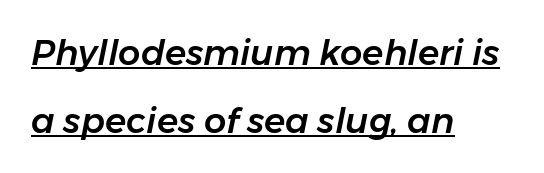
Looks like regular typesetting: each glyph gets only the width it needs. Notice how the stems are inclined rather than vertical — that's the hallmark of italics. Quick note: underline on. Summary of vertical rhythm: relaxed, with wide interline spacing. The tracking reads as untouched default to a designer's eye.
